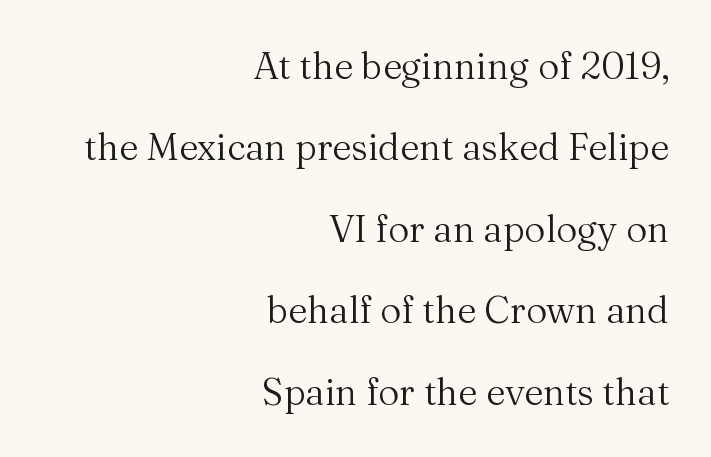
{"serif": "yes", "italic": "no", "bold": "no", "weight": "regular", "width": "normal", "stroke_contrast": "medium", "x_height": "medium", "monospaced": "no", "underline": "no", "align": "right", "line_spacing": "loose", "line_spacing_ratio": 2.2, "letter_spacing": "normal", "letter_spacing_em": 0.0, "glyph_px": 37}
